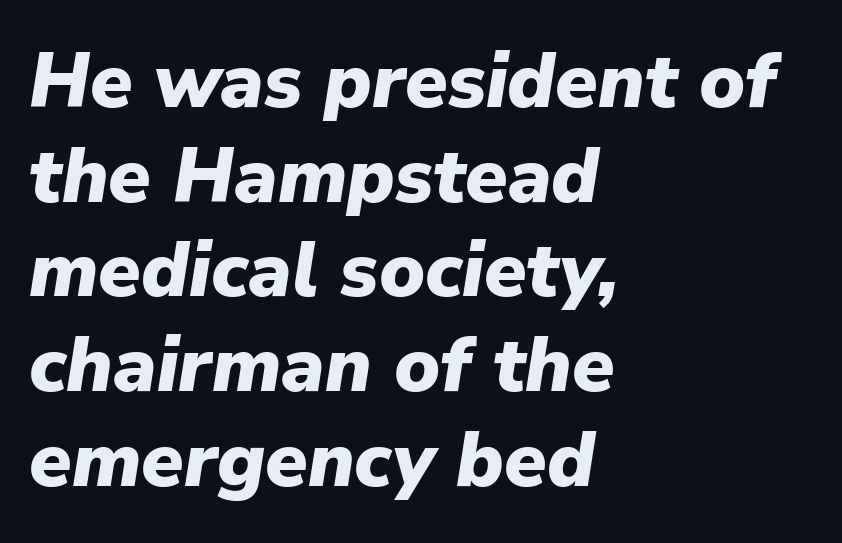
Observe the lean: these are italic letterforms. Is this a fixed-width face? No — the glyphs have proportional, varying widths. The gap between lines stays unmarked. The tracking reads as untouched default to a designer's eye.
